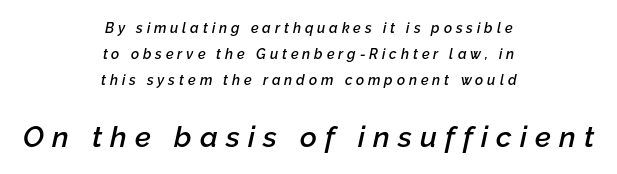
These lines are rendered in a variable-pitch font. Caption: multi-line text, centered on the measure. Small over large — that's the arrangement of the two blocks here. Is the letter spacing exaggerated? Yes — the characters are pushed far apart. A somewhat darkened texture: the type is semibold rather than bold. Descender tails drop into unmarked territory.
